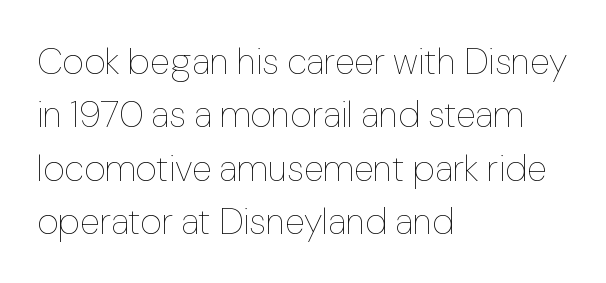
Q: Is the text bold? A: No.
Q: Is the text italic (slanted)? A: No, it is upright.
Q: Is the text underlined? A: No.
Q: How is the paragraph aligned? A: Left-aligned.
Q: Is the spacing between letters normal or unusually wide? A: Normal.
Q: Is the spacing between lines tight, normal or loose? A: Normal.
Q: Width (condensed, normal, or wide)? A: Normal.
Q: Stroke contrast? A: Low.
Q: x-height? A: Medium.
Q: Monospaced? A: No.
